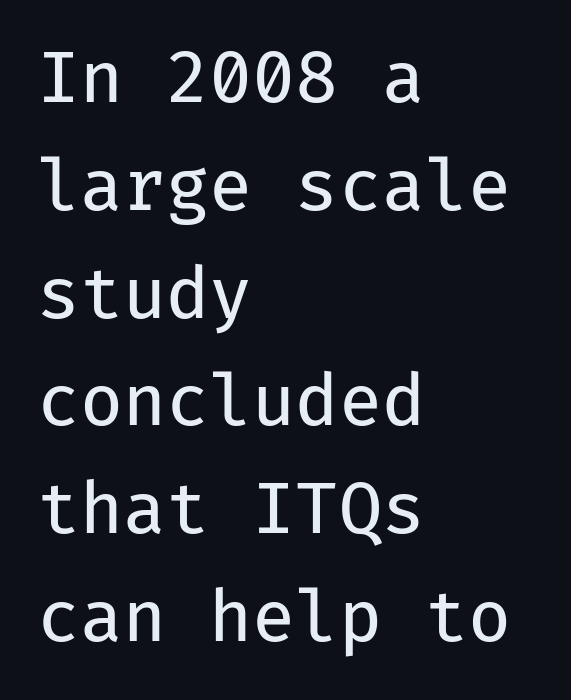
Each letter's strokes conclude bluntly, with no projecting serifs. Is the block centered? No — it sits flush against the left margin. On a weight scale, this lands at 450 or below. Descender tails drop into unmarked territory.
